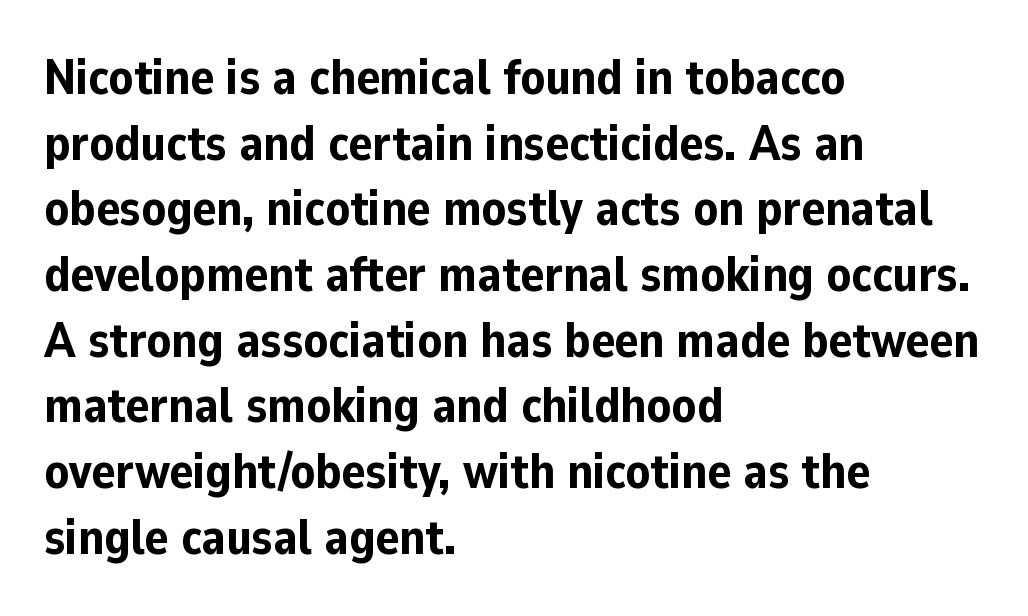
Line beginnings align vertically; line endings do not. Descenders hang freely into open space. I'd describe the lettering as bold — thick and assertive. A typesetter would call this proportional, since set widths differ per character.
